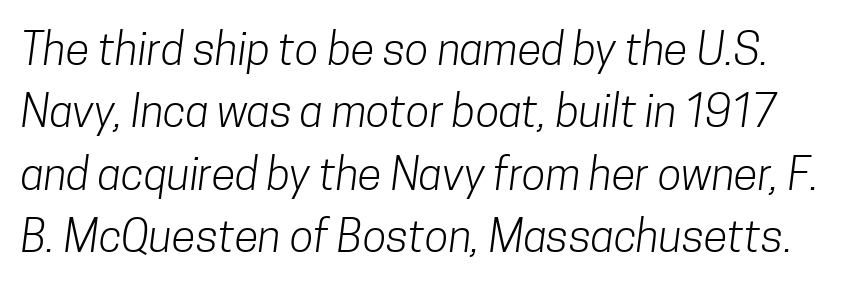
Q: Is the text bold? A: No.
Q: Is the typeface a serif or a sans-serif typeface? A: Sans-serif.
Q: Is the text underlined? A: No.
Q: Is the spacing between letters normal or unusually wide? A: Normal.
Q: Is the spacing between lines tight, normal or loose? A: Normal.
Q: Width (condensed, normal, or wide)? A: Condensed.
Q: Stroke contrast? A: Low.
Q: x-height? A: Medium.
Q: Monospaced? A: No.
